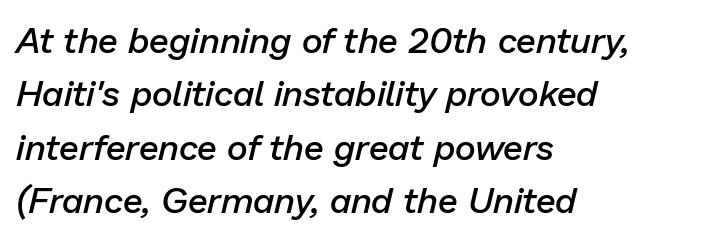
Q: Is the text bold? A: Semi-bold.
Q: Is the text italic (slanted)? A: Yes, it leans right by about 13 degrees.
Q: Is the text underlined? A: No.
Q: How is the paragraph aligned? A: Left-aligned.
Q: Is the spacing between letters normal or unusually wide? A: Normal.
Q: Is the spacing between lines tight, normal or loose? A: Normal.
Q: Width (condensed, normal, or wide)? A: Normal.
Q: Stroke contrast? A: Low.
Q: x-height? A: Medium.
Q: Monospaced? A: No.
